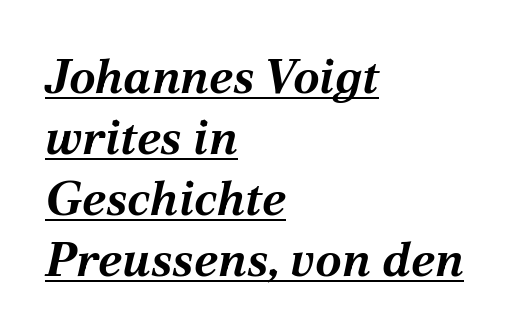
Reading down the column, the eye jumps a familiar distance to each next line. In terms of letterspacing, this is plain default setting. All the whitespace from short lines collects on the right. The string is rendered with underlining switched on.
